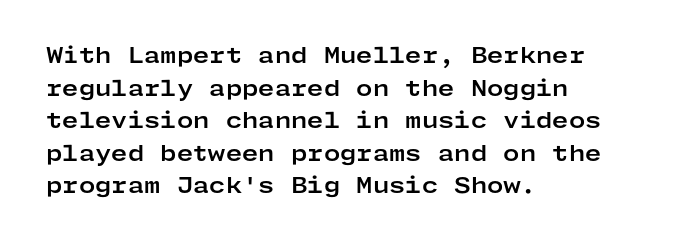
{"italic": "no", "bold": "yes", "underline": "no", "align": "left", "line_spacing": "normal", "line_spacing_ratio": 1.55, "letter_spacing": "normal", "letter_spacing_em": 0.0, "glyph_px": 21}
